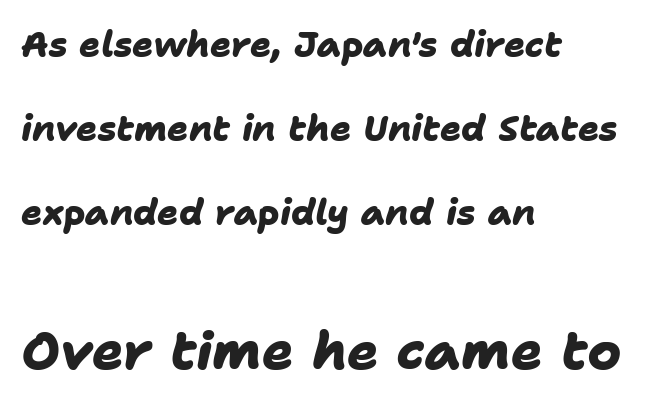
The image shows 52 px heavy sans-serif type; set left-aligned, loose line spacing (2.4x), normal letter spacing, not underlined; the second (bottom) block is 1.49x larger; low stroke contrast and a medium x-height.
